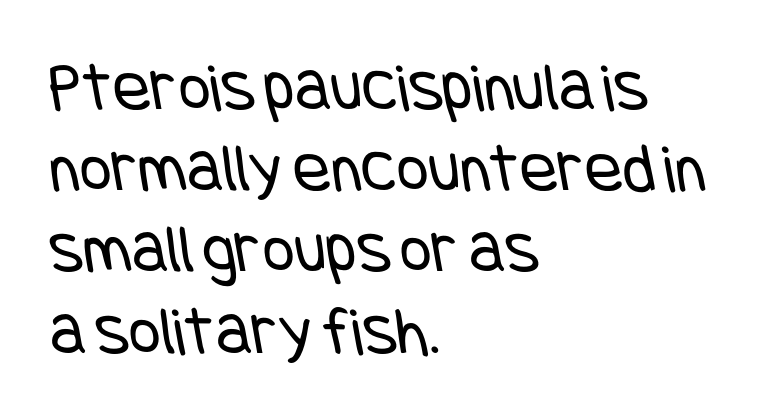
Q: Is the text bold? A: No.
Q: Is the typeface a serif or a sans-serif typeface? A: Sans-serif.
Q: Is the text underlined? A: No.
Q: How is the paragraph aligned? A: Left-aligned.
Q: Is the spacing between letters normal or unusually wide? A: Normal.
Q: Width (condensed, normal, or wide)? A: Condensed.
Q: Stroke contrast? A: Low.
Q: x-height? A: Large.
